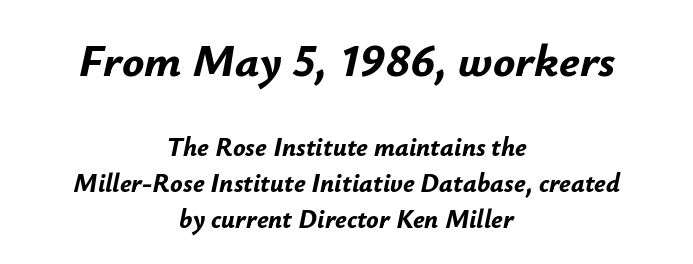
Q: Is the text bold? A: Yes.
Q: Is the text italic (slanted)? A: Yes, it leans right by about 12 degrees.
Q: Is the text underlined? A: No.
Q: How is the paragraph aligned? A: Centered.
Q: Is the spacing between letters normal or unusually wide? A: Normal.
Q: Is the spacing between lines tight, normal or loose? A: Normal.
Q: Which block of text is set in a larger size, the first (top) or the second (bottom)? A: The first (top) one.
Q: Width (condensed, normal, or wide)? A: Normal.
Q: Stroke contrast? A: Low.
Q: x-height? A: Small.
Q: Monospaced? A: No.
